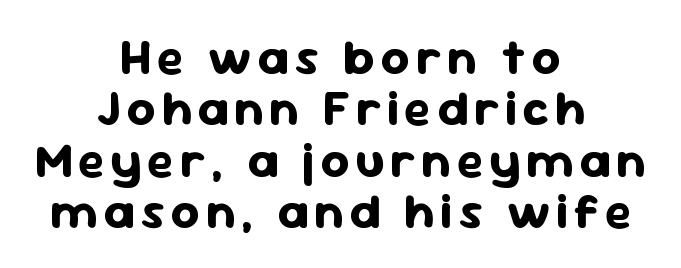
The image shows 50 px bold sans-serif type, upright; set centered, tight line spacing (1.03x), not underlined; low stroke contrast and a medium x-height.
